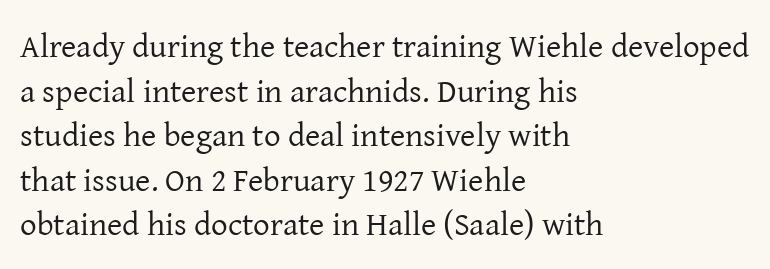
The space beneath each line is pristine and unruled. The letters advance in unequal steps, a hallmark of proportional type. This is the regular roman posture of the typeface. Is this a heavy cut? Hardly; it is regular or lighter. The type is set solid horizontally, with unmodified tracking.
